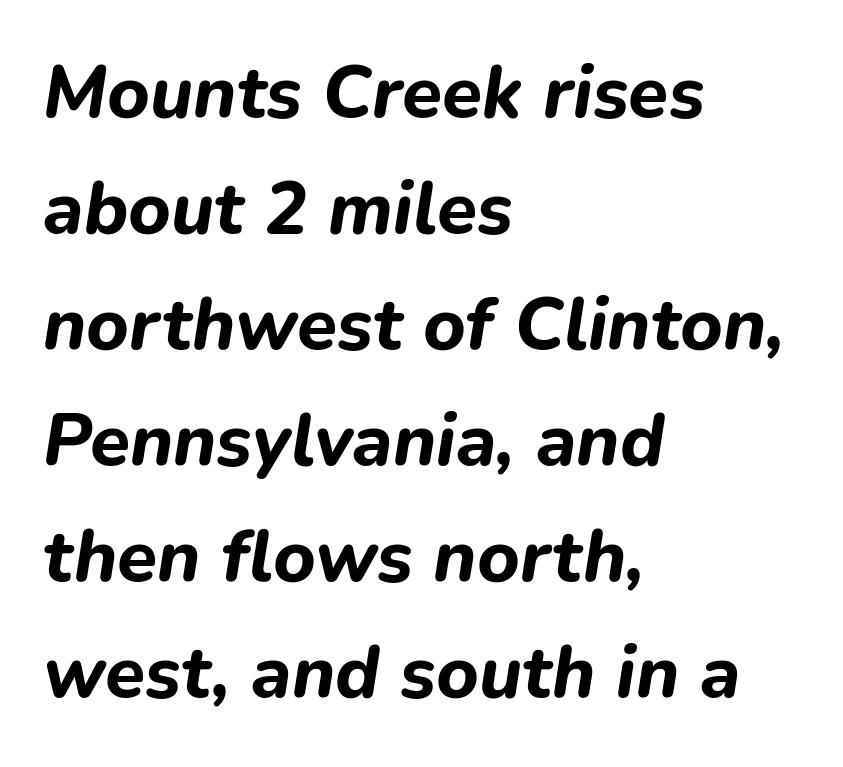
Q: Is the text bold? A: Yes.
Q: Is the text italic (slanted)? A: Yes, it leans right by about 9 degrees.
Q: Is the text underlined? A: No.
Q: How is the paragraph aligned? A: Left-aligned.
Q: Is the spacing between letters normal or unusually wide? A: Normal.
Q: Is the spacing between lines tight, normal or loose? A: Normal.
Q: Width (condensed, normal, or wide)? A: Normal.
Q: Stroke contrast? A: Low.
Q: x-height? A: Medium.
Q: Monospaced? A: No.
